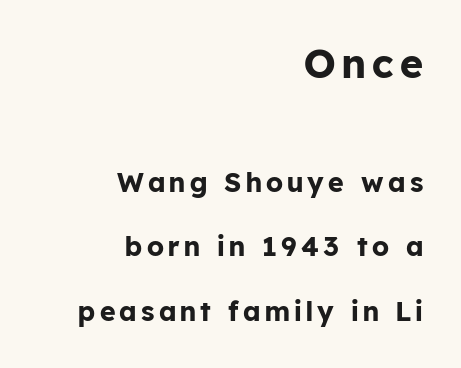
The image shows 40 px bold sans-serif type, upright; set right-aligned, loose line spacing (2.38x), not underlined; the first (top) block is 1.48x larger; low stroke contrast and a medium x-height.
